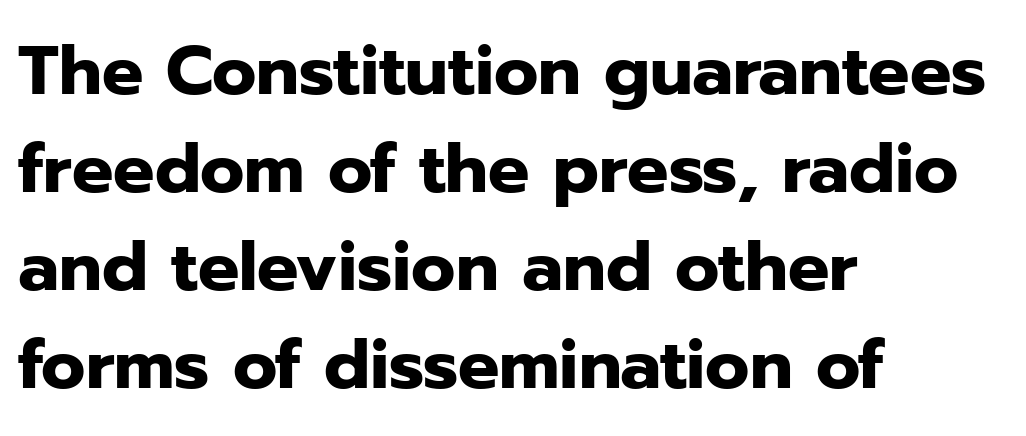
Q: Is the text bold? A: Yes.
Q: Is the text italic (slanted)? A: No, it is upright.
Q: Is the typeface a serif or a sans-serif typeface? A: Sans-serif.
Q: Is the text underlined? A: No.
Q: How is the paragraph aligned? A: Left-aligned.
Q: Is the spacing between letters normal or unusually wide? A: Normal.
Q: Is the spacing between lines tight, normal or loose? A: Normal.
Q: Width (condensed, normal, or wide)? A: Normal.
Q: Stroke contrast? A: Low.
Q: x-height? A: Medium.
Q: Monospaced? A: No.
